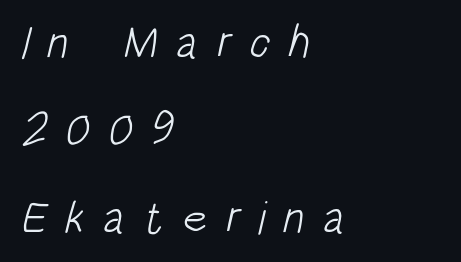
{"serif": "no", "bold": "no", "weight": "light", "width": "condensed", "stroke_contrast": "low", "x_height": "large", "monospaced": "no", "underline": "no", "align": "left", "line_spacing": "loose", "line_spacing_ratio": 1.9, "letter_spacing": "wide", "letter_spacing_em": 0.38, "glyph_px": 46}
